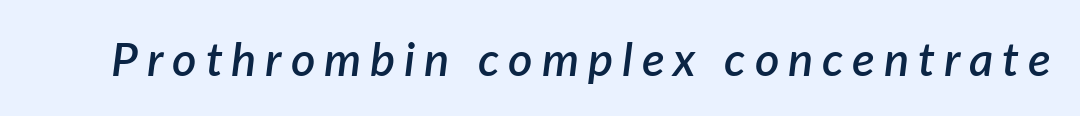
How heavy is the stroke? Medium-heavy — a semibold, shy of bold. You could not count columns in this text — the font is proportionally spaced. Does the lettering tilt? It does — this is italic. The area under the type is left untouched.
